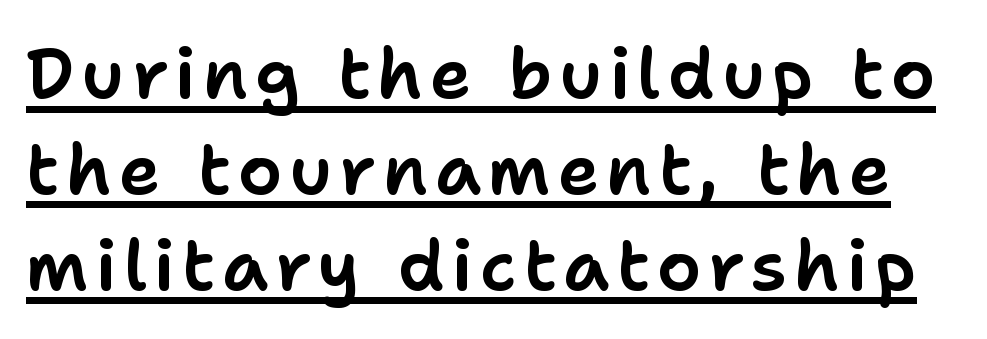
The image shows 70 px sans-serif type, upright; set normal line spacing (1.37x), underlined; low stroke contrast and a medium x-height.
